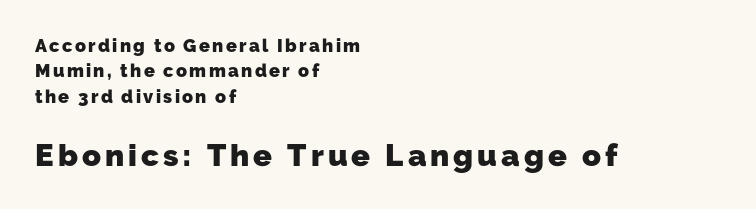
{"serif": "no", "bold": "yes", "weight": "heavy", "width": "normal", "stroke_contrast": "low", "x_height": "medium", "monospaced": "no", "underline": "no", "align": "left", "line_spacing": "normal", "line_spacing_ratio": 1.41, "larger_block": "second", "size_ratio": 1.72, "glyph_px": 31}
